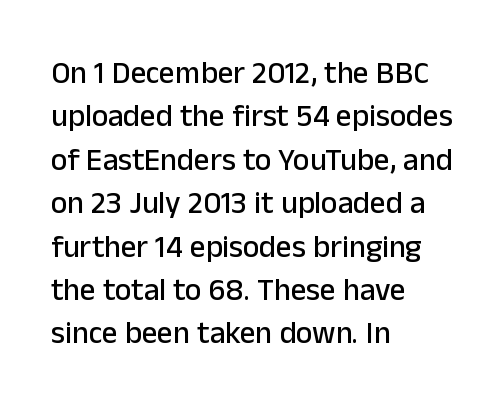
Q: Is the text italic (slanted)? A: No, it is upright.
Q: Is the typeface a serif or a sans-serif typeface? A: Sans-serif.
Q: Is the text underlined? A: No.
Q: How is the paragraph aligned? A: Left-aligned.
Q: Is the spacing between letters normal or unusually wide? A: Normal.
Q: Is the spacing between lines tight, normal or loose? A: Normal.
Q: Width (condensed, normal, or wide)? A: Normal.
Q: Stroke contrast? A: Low.
Q: x-height? A: Medium.
Q: Monospaced? A: No.
